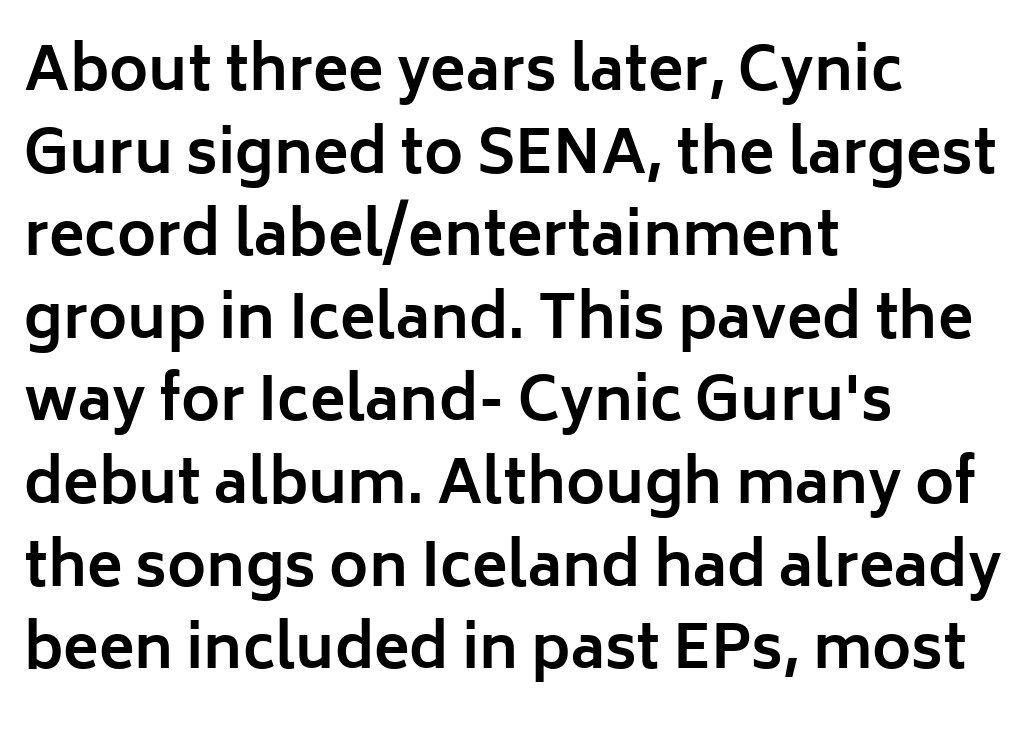
The image shows 59 px bold sans-serif type, upright; set left-aligned, normal line spacing (1.4x), normal letter spacing, not underlined; low stroke contrast and a medium x-height.
